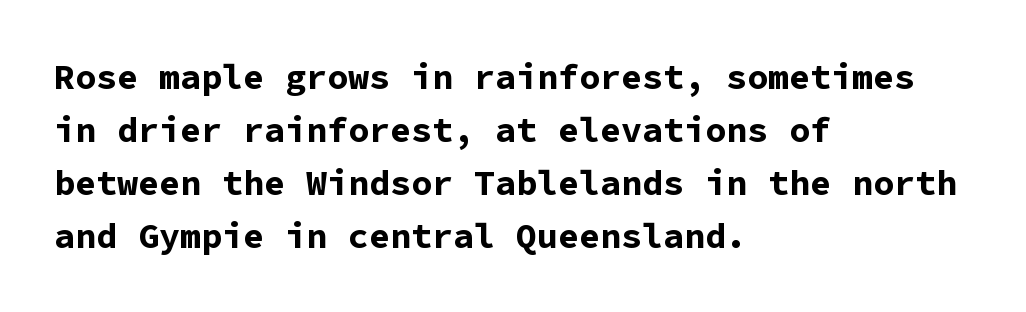
Q: Is the text bold? A: Yes.
Q: Is the text italic (slanted)? A: No, it is upright.
Q: Is the typeface a serif or a sans-serif typeface? A: Sans-serif.
Q: Is the text underlined? A: No.
Q: How is the paragraph aligned? A: Left-aligned.
Q: Is the spacing between letters normal or unusually wide? A: Normal.
Q: Is the spacing between lines tight, normal or loose? A: Normal.
Q: Width (condensed, normal, or wide)? A: Normal.
Q: Stroke contrast? A: Low.
Q: x-height? A: Medium.
Q: Monospaced? A: Yes.
